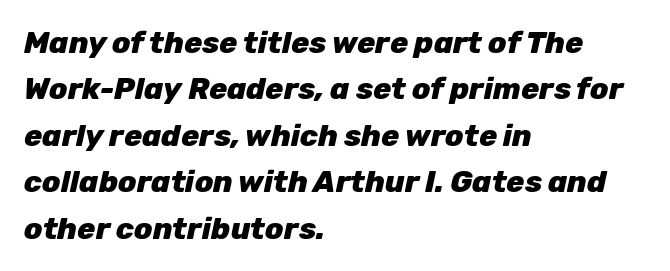
{"italic": "yes", "lean": "right", "slant_degrees": 12, "bold": "yes", "weight": "heavy", "width": "normal", "stroke_contrast": "low", "x_height": "medium", "monospaced": "no", "underline": "no", "align": "left", "line_spacing": "normal", "line_spacing_ratio": 1.55, "letter_spacing": "normal", "letter_spacing_em": 0.0, "glyph_px": 30}
